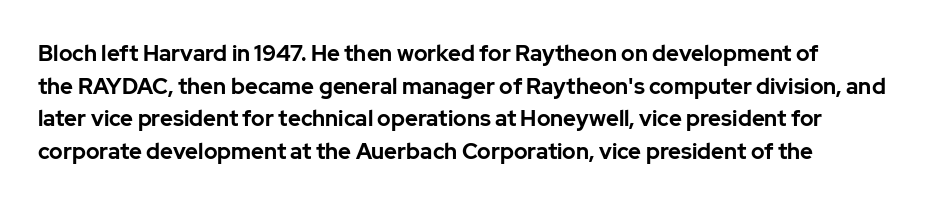
The letters stand straight up with perfectly vertical stems. Vertical spacing — default. Beneath every word, the page is bare. Typeset ragged right — the left edge is the straight one.
